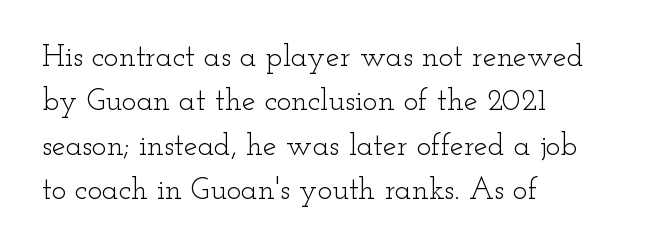
Q: Is the text bold? A: No.
Q: Is the text italic (slanted)? A: No, it is upright.
Q: Is the typeface a serif or a sans-serif typeface? A: Serif.
Q: Is the text underlined? A: No.
Q: How is the paragraph aligned? A: Left-aligned.
Q: Is the spacing between letters normal or unusually wide? A: Normal.
Q: Is the spacing between lines tight, normal or loose? A: Normal.
Q: Width (condensed, normal, or wide)? A: Wide.
Q: Stroke contrast? A: Low.
Q: x-height? A: Small.
Q: Monospaced? A: No.
